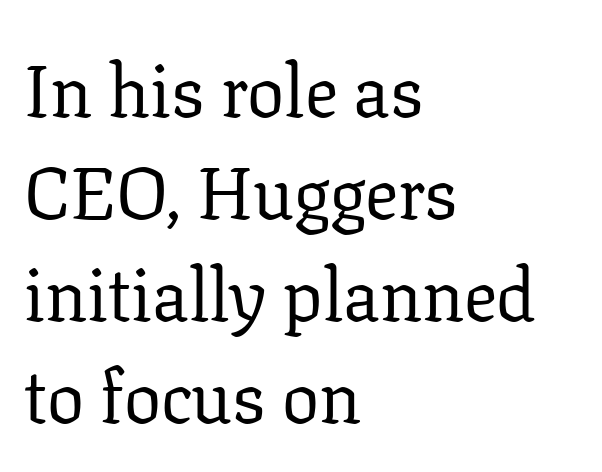
Q: Is the text bold? A: No.
Q: Is the text italic (slanted)? A: No, it is upright.
Q: Is the typeface a serif or a sans-serif typeface? A: Serif.
Q: Is the text underlined? A: No.
Q: How is the paragraph aligned? A: Left-aligned.
Q: Is the spacing between letters normal or unusually wide? A: Normal.
Q: Is the spacing between lines tight, normal or loose? A: Normal.
Q: Width (condensed, normal, or wide)? A: Normal.
Q: Stroke contrast? A: Low.
Q: x-height? A: Medium.
Q: Monospaced? A: No.
